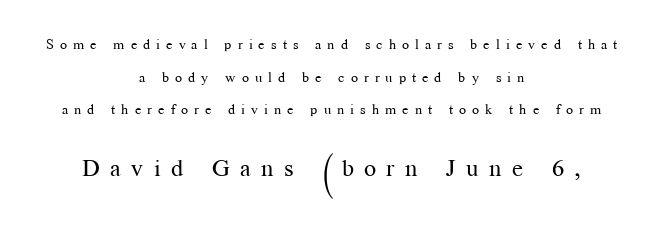
{"italic": "no", "bold": "no", "underline": "no", "align": "center", "line_spacing": "loose", "line_spacing_ratio": 2.33, "letter_spacing": "wide", "letter_spacing_em": 0.43, "larger_block": "second", "size_ratio": 1.71, "glyph_px": 24}
